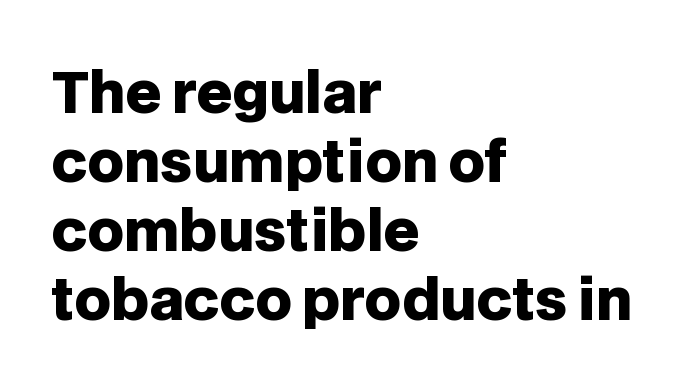
{"serif": "no", "italic": "no", "bold": "yes", "weight": "heavy", "width": "normal", "stroke_contrast": "low", "x_height": "large", "monospaced": "no", "underline": "no", "align": "left", "line_spacing_ratio": 1.23, "letter_spacing": "normal", "letter_spacing_em": 0.0, "glyph_px": 56}
